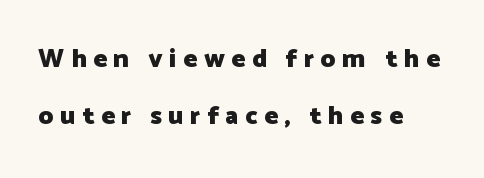
{"italic": "no", "bold": "yes", "underline": "no", "align": "left", "line_spacing": "loose", "line_spacing_ratio": 2.21, "letter_spacing": "wide", "letter_spacing_em": 0.25, "glyph_px": 26}
